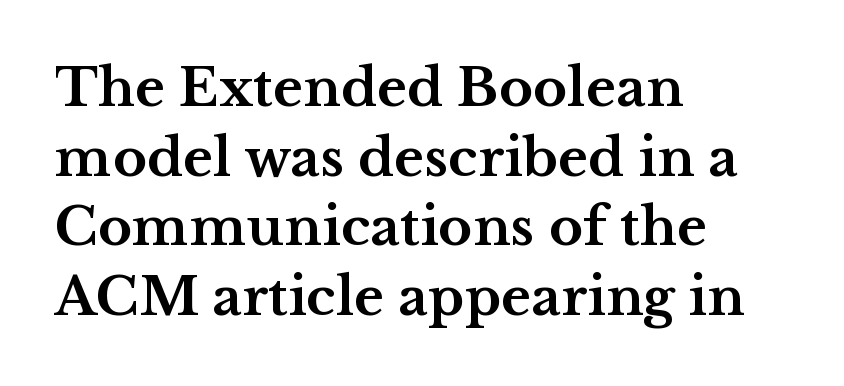
The image shows 52 px bold, wide serif type, upright; set left-aligned, normal line spacing (1.34x), normal letter spacing, not underlined; medium stroke contrast and a medium x-height.
